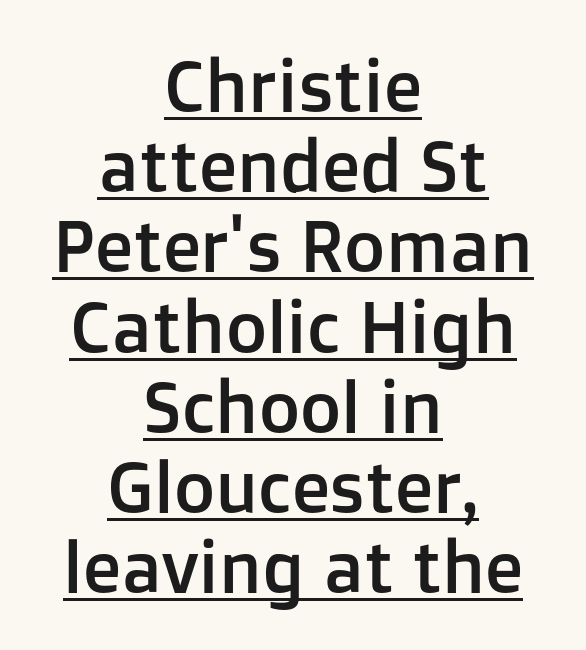
{"serif": "no", "italic": "no", "width": "normal", "stroke_contrast": "low", "x_height": "medium", "monospaced": "no", "underline": "yes", "align": "center", "line_spacing": "tight", "line_spacing_ratio": 1.13, "letter_spacing": "normal", "letter_spacing_em": 0.0, "glyph_px": 71}
